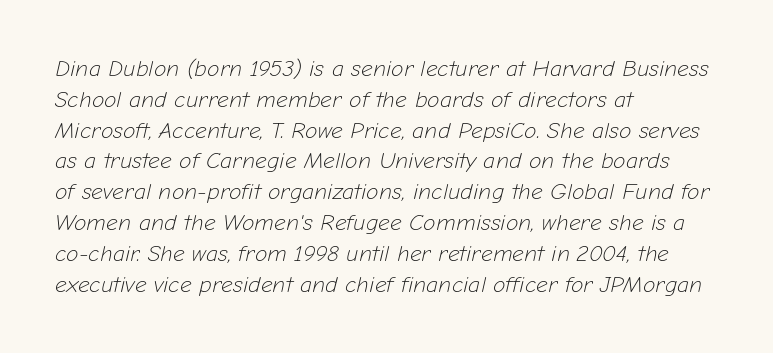
Q: Is the text bold? A: No.
Q: Is the text italic (slanted)? A: Yes, it leans right by about 12 degrees.
Q: Is the text underlined? A: No.
Q: How is the paragraph aligned? A: Left-aligned.
Q: Is the spacing between letters normal or unusually wide? A: Normal.
Q: Is the spacing between lines tight, normal or loose? A: Normal.
